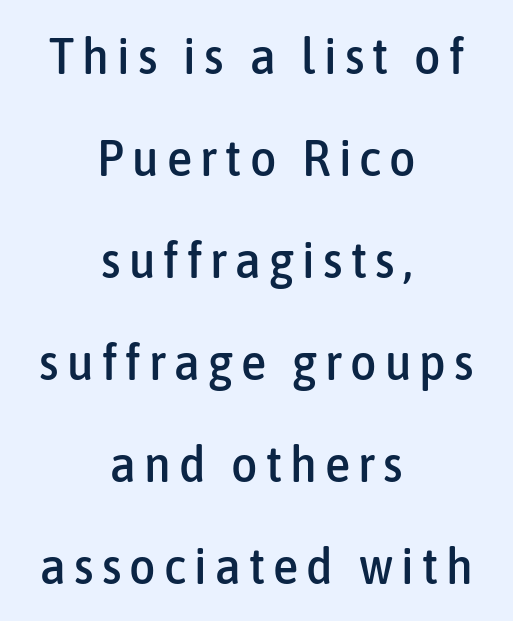
{"serif": "no", "italic": "no", "width": "condensed", "stroke_contrast": "low", "x_height": "medium", "monospaced": "no", "underline": "no", "align": "center", "line_spacing": "loose", "line_spacing_ratio": 2.0, "glyph_px": 51}
